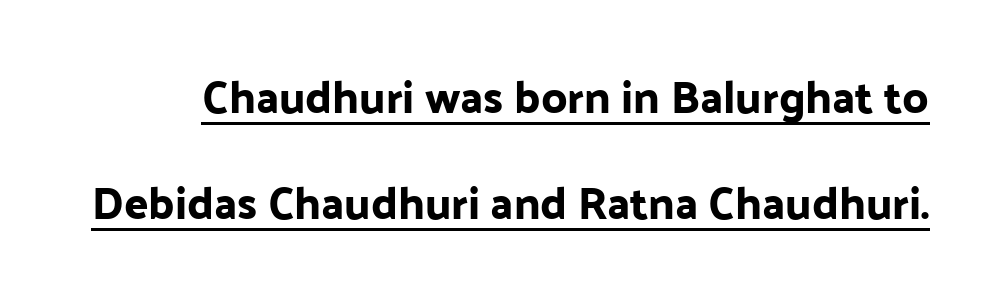
{"serif": "no", "italic": "no", "width": "normal", "stroke_contrast": "low", "x_height": "medium", "monospaced": "no", "underline": "yes", "line_spacing": "loose", "line_spacing_ratio": 2.36, "letter_spacing": "normal", "letter_spacing_em": 0.0, "glyph_px": 45}
